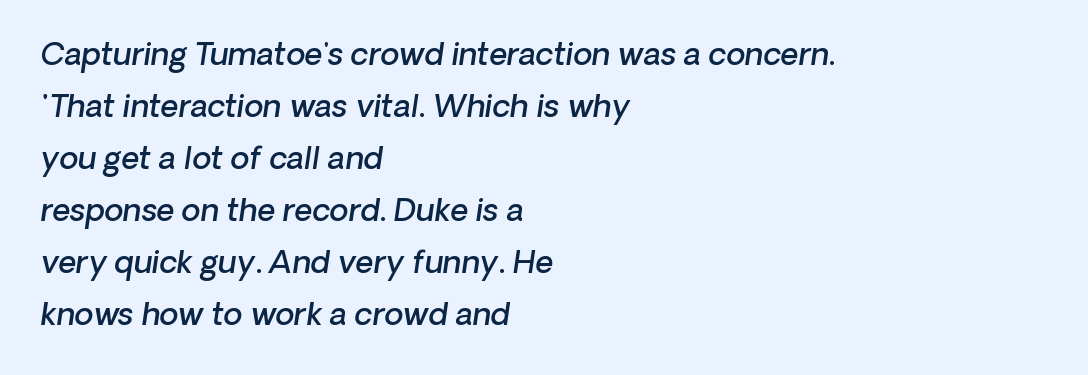
Is this a fixed-width face? No — the glyphs have proportional, varying widths. Is there much room between lines? A standard amount, neither cramped nor airy. Check the space under the baseline: it is left empty. One-word summary of the alignment: left.
